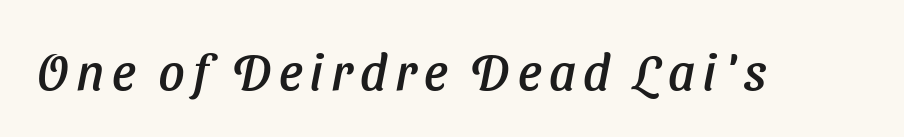
Q: Is the typeface a serif or a sans-serif typeface? A: Serif.
Q: Is the text underlined? A: No.
Q: Width (condensed, normal, or wide)? A: Normal.
Q: Stroke contrast? A: Low.
Q: x-height? A: Medium.
Q: Monospaced? A: No.
